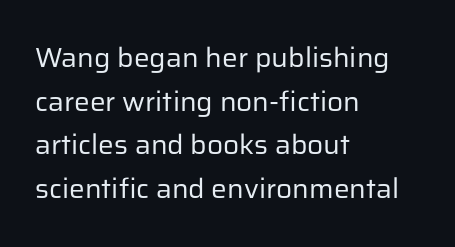
The horizontal fit of the characters is conventional and even. Is the block centered? No — it sits flush against the left margin. Do the letters lean? They stand straight. Honestly, the row spacing looks completely unremarkable. Just letters on the line, the space beneath them empty. These glyphs show unthickened strokes, regular width or finer.
